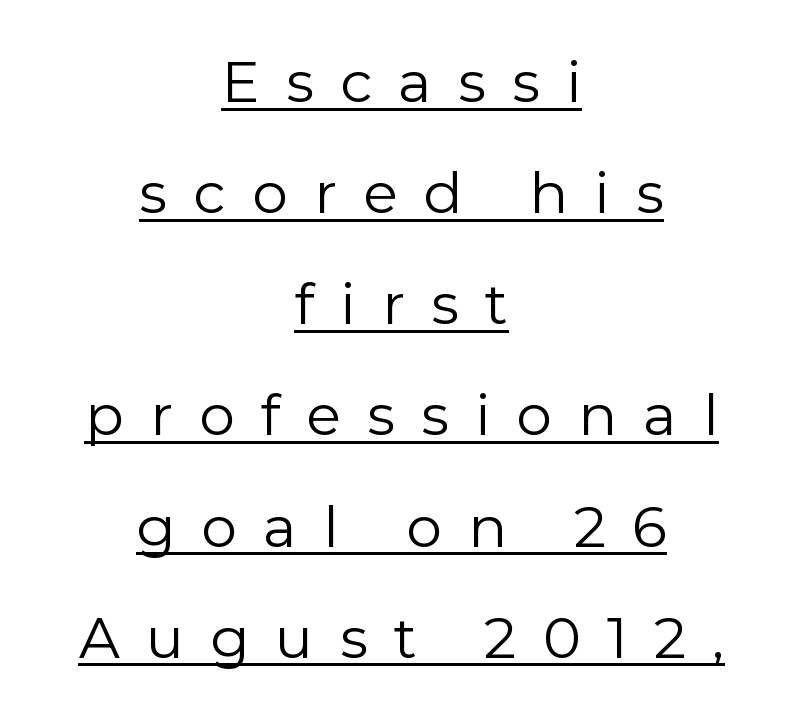
{"serif": "no", "italic": "no", "bold": "no", "weight": "regular", "width": "normal", "stroke_contrast": "low", "x_height": "medium", "monospaced": "no", "underline": "yes", "align": "center", "line_spacing": "loose", "line_spacing_ratio": 1.95, "letter_spacing": "wide", "letter_spacing_em": 0.46, "glyph_px": 57}
